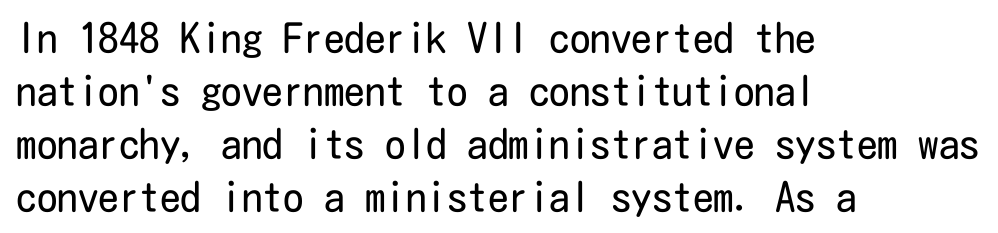
Q: Is the text bold? A: No.
Q: Is the text italic (slanted)? A: No, it is upright.
Q: Is the typeface a serif or a sans-serif typeface? A: Sans-serif.
Q: Is the text underlined? A: No.
Q: How is the paragraph aligned? A: Left-aligned.
Q: Is the spacing between letters normal or unusually wide? A: Normal.
Q: Is the spacing between lines tight, normal or loose? A: Normal.
Q: Width (condensed, normal, or wide)? A: Condensed.
Q: Stroke contrast? A: Low.
Q: x-height? A: Medium.
